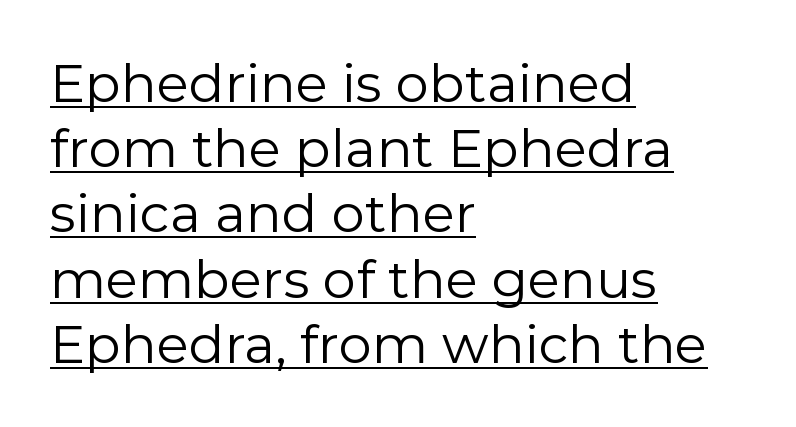
{"serif": "no", "italic": "no", "bold": "no", "weight": "regular", "width": "normal", "stroke_contrast": "low", "x_height": "medium", "monospaced": "no", "underline": "yes", "align": "left", "line_spacing_ratio": 1.23, "letter_spacing": "normal", "letter_spacing_em": 0.0, "glyph_px": 53}
